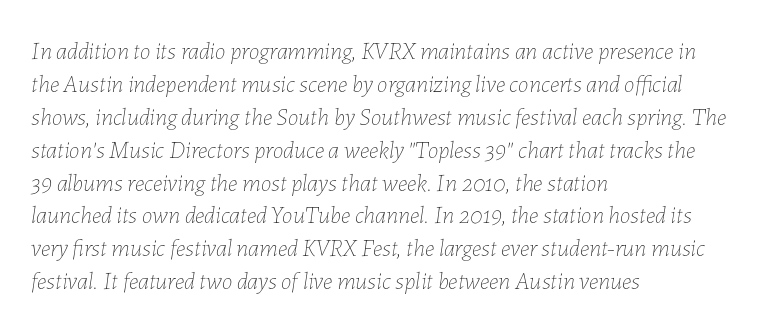
Q: Is the text bold? A: No.
Q: Is the text italic (slanted)? A: Yes, it leans right by about 7 degrees.
Q: Is the text underlined? A: No.
Q: How is the paragraph aligned? A: Left-aligned.
Q: Is the spacing between letters normal or unusually wide? A: Normal.
Q: Is the spacing between lines tight, normal or loose? A: Normal.
